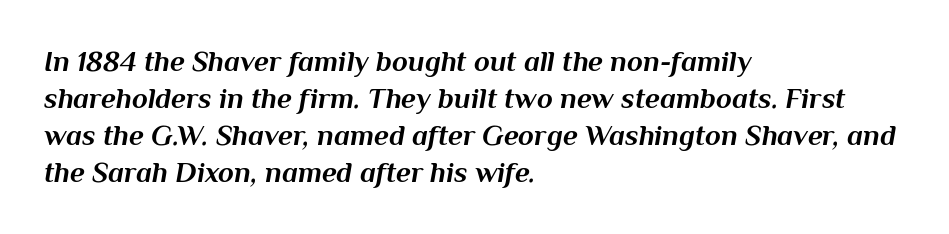
{"italic": "yes", "lean": "right", "slant_degrees": 10, "bold": "yes", "weight": "bold", "width": "normal", "stroke_contrast": "medium", "x_height": "medium", "monospaced": "no", "underline": "no", "align": "left", "line_spacing": "normal", "line_spacing_ratio": 1.28, "letter_spacing": "normal", "letter_spacing_em": 0.0, "glyph_px": 29}
